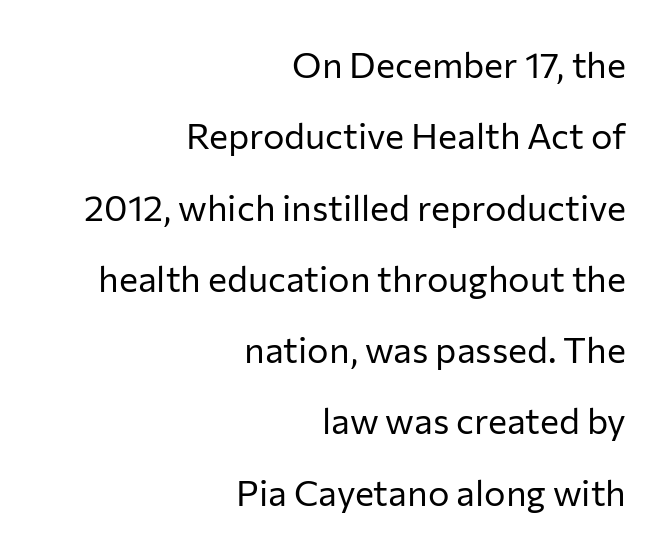
The passage shown is not bold in any degree. Is this a sans? Yes — the strokes have no serifs. Does the lettering tilt? It doesn't — this is upright. This sample has the flowing, uneven cadence of proportional lettering. Honestly, the rows look like they've been pulled way apart.
